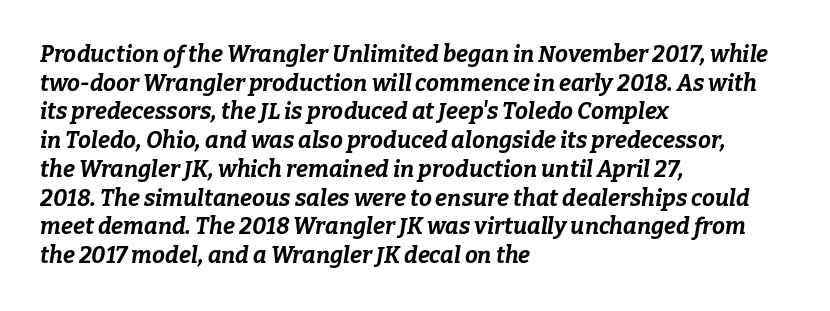
Quick note: interline space is typical. Thick stems and heavy bowls — unmistakably bold. Short note: letters normally spaced. Decoration check: the copy has no underline. When letters slant like this, we call the style italic.
